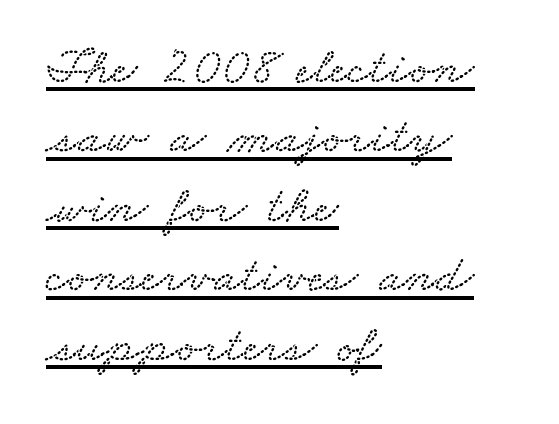
Q: Is the text underlined? A: Yes.
Q: How is the paragraph aligned? A: Left-aligned.
Q: Is the spacing between letters normal or unusually wide? A: Normal.
Q: Is the spacing between lines tight, normal or loose? A: Normal.
Q: Width (condensed, normal, or wide)? A: Wide.
Q: Stroke contrast? A: Low.
Q: x-height? A: Small.
Q: Monospaced? A: No.
